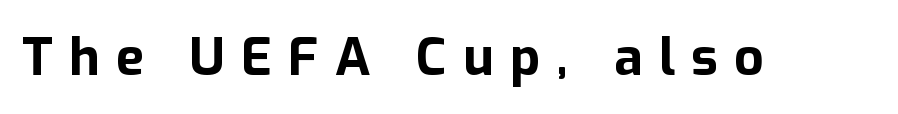
{"serif": "no", "italic": "no", "bold": "yes", "weight": "bold", "width": "normal", "stroke_contrast": "low", "x_height": "medium", "monospaced": "no", "underline": "no", "letter_spacing": "wide", "letter_spacing_em": 0.31, "glyph_px": 52}
